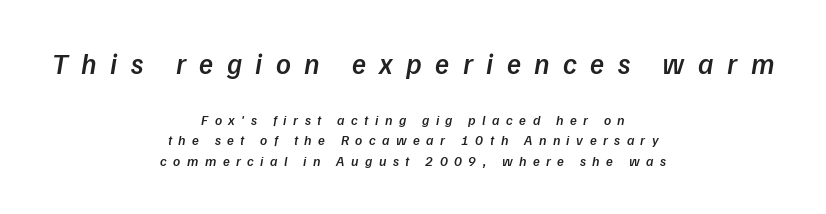
Set as a demibold, roughly 600 on the weight scale. Block one is the big one; block two sits smaller underneath. Successive baselines arrive at the customary interval. Character widths vary here, with narrow letters taking less room than wide ones. Observe the absence of serifs on each vertical stroke in this sample.
